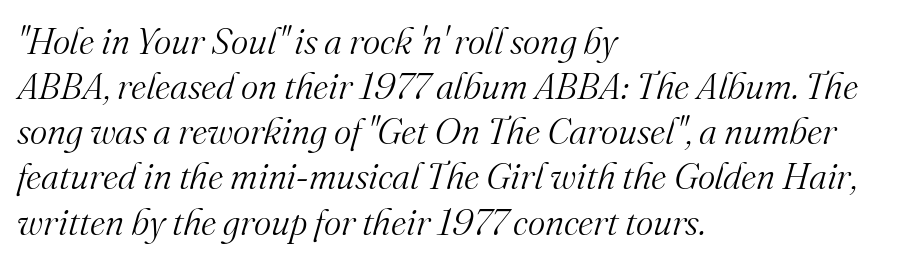
{"serif": "yes", "italic": "yes", "lean": "right", "slant_degrees": 16, "bold": "no", "weight": "light", "width": "normal", "stroke_contrast": "medium", "x_height": "small", "monospaced": "no", "underline": "no", "align": "left", "line_spacing_ratio": 1.22, "letter_spacing": "normal", "letter_spacing_em": 0.0, "glyph_px": 37}
